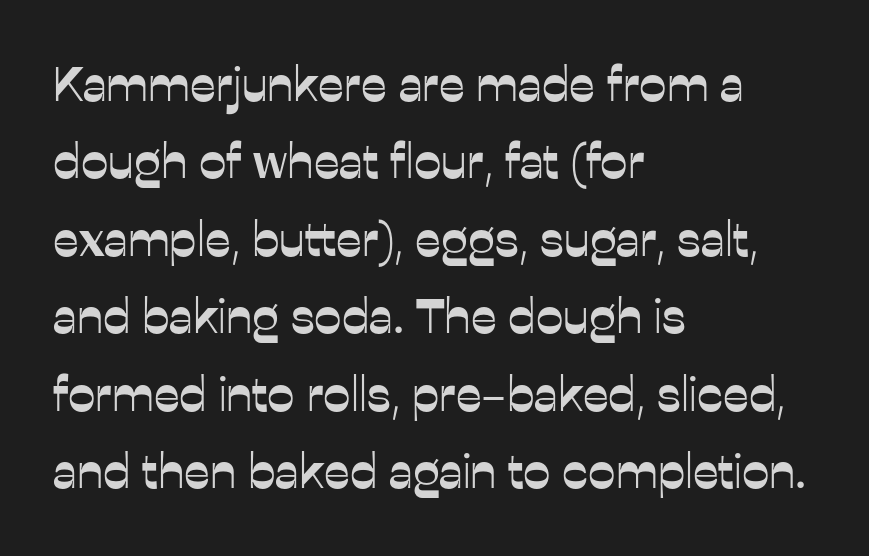
{"serif": "no", "italic": "no", "width": "normal", "stroke_contrast": "low", "x_height": "medium", "monospaced": "no", "underline": "no", "align": "left", "line_spacing": "normal", "line_spacing_ratio": 1.58, "letter_spacing": "normal", "letter_spacing_em": 0.0, "glyph_px": 49}
